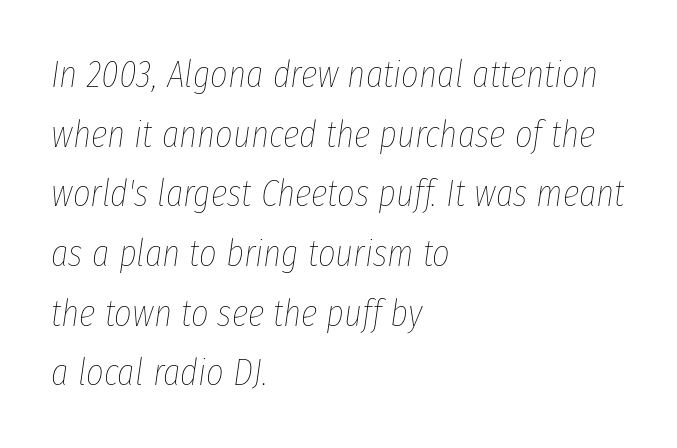
Nobody touched the tracking dial on this one. All the whitespace from short lines collects on the right. The face used here is proportionally spaced, like ordinary book or web type. The weight tops out at a normal text grade.
